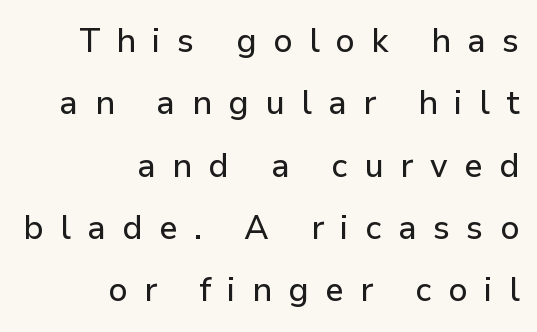
The space directly below the letters is spotless. You could only call the tracking loose — the letters float apart. Where is the straight margin? On the right. Classification — sans serif. The rendering uses natural spacing where letterforms have individual widths.
